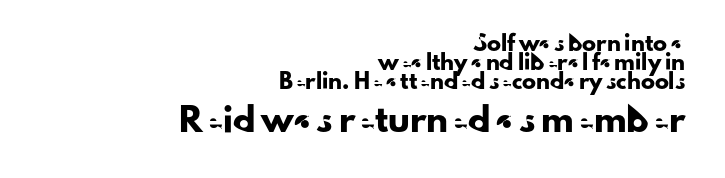
Italic: no, the glyphs are upright roman. Every row of glyphs terminates at an identical x-position on the right. Normally led — the rows are evenly, conventionally spaced. Standard letterfit; no display-style spreading of the glyphs.
